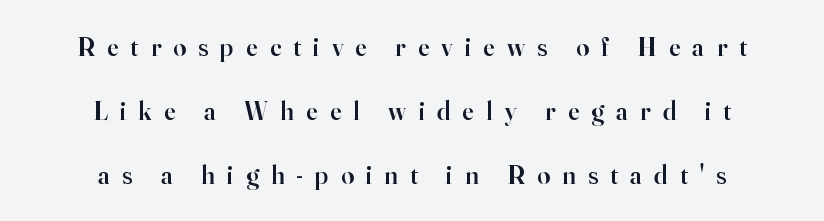
{"italic": "no", "bold": "semi", "underline": "no", "align": "center", "line_spacing": "loose", "line_spacing_ratio": 2.46, "letter_spacing": "wide", "letter_spacing_em": 0.47, "glyph_px": 26}
